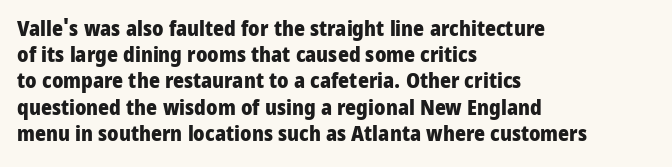
The image shows 21 px bold type, upright; set left-aligned, normal line spacing (1.25x), normal letter spacing, not underlined.
